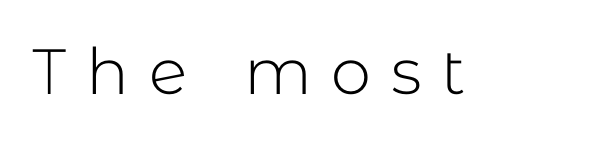
The image shows 64 px light sans-serif type, upright; set unusually wide letter spacing (+0.31 em), not underlined; low stroke contrast and a medium x-height.
